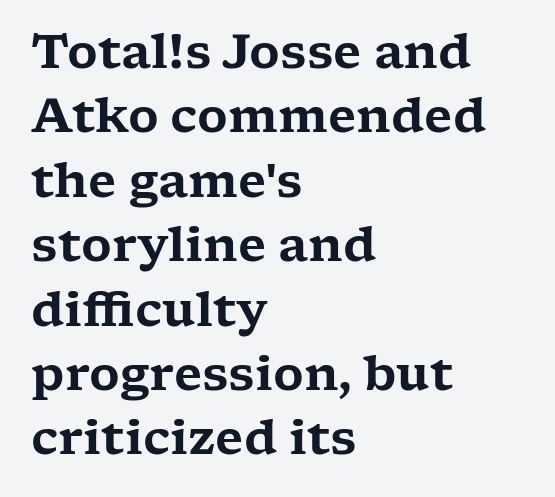
Q: Is the text italic (slanted)? A: No, it is upright.
Q: Is the typeface a serif or a sans-serif typeface? A: Serif.
Q: Is the text underlined? A: No.
Q: How is the paragraph aligned? A: Left-aligned.
Q: Is the spacing between letters normal or unusually wide? A: Normal.
Q: Is the spacing between lines tight, normal or loose? A: Normal.
Q: Width (condensed, normal, or wide)? A: Wide.
Q: Stroke contrast? A: Low.
Q: x-height? A: Medium.
Q: Monospaced? A: No.
